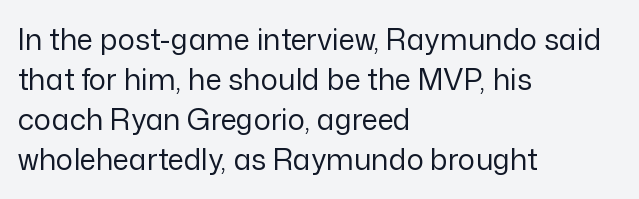
Q: Is the text bold? A: No.
Q: Is the text italic (slanted)? A: No, it is upright.
Q: Is the typeface a serif or a sans-serif typeface? A: Sans-serif.
Q: Is the text underlined? A: No.
Q: How is the paragraph aligned? A: Left-aligned.
Q: Is the spacing between letters normal or unusually wide? A: Normal.
Q: Is the spacing between lines tight, normal or loose? A: Normal.
Q: Width (condensed, normal, or wide)? A: Normal.
Q: Stroke contrast? A: Low.
Q: x-height? A: Medium.
Q: Monospaced? A: No.
